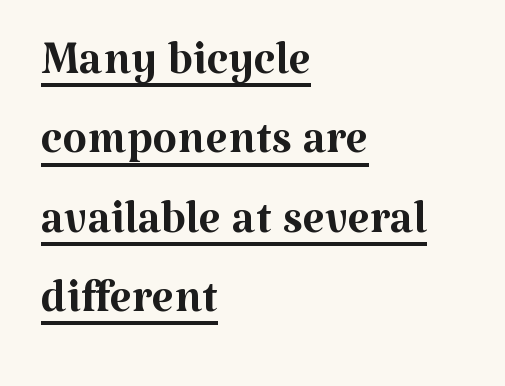
{"serif": "yes", "italic": "no", "bold": "no", "weight": "regular", "width": "normal", "stroke_contrast": "medium", "x_height": "medium", "monospaced": "no", "underline": "yes", "align": "left", "line_spacing_ratio": 1.24, "letter_spacing": "normal", "letter_spacing_em": 0.0, "glyph_px": 64}
